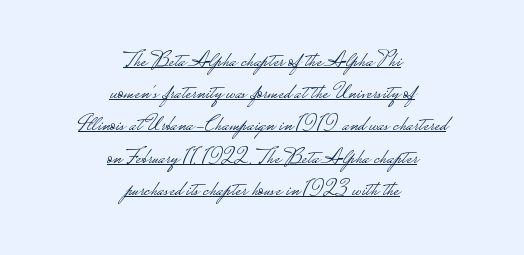
Inter-character spacing is left at the font's built-in metrics. Like a heading marked for emphasis, these lines bear an underscore. No chunkiness to these letters — they're not bold. Whoever set this chose a conventional vertical rhythm.
